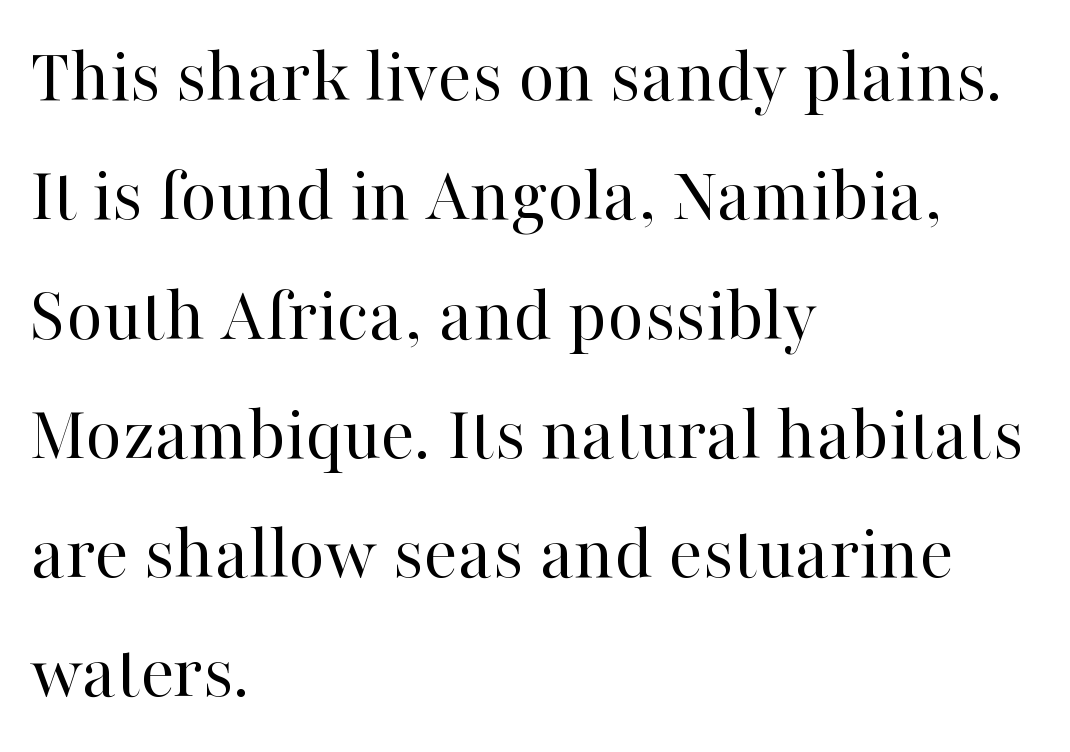
Caption: multi-line text, flush left, ragged right. Examine the stroke ends and you'll spot serifs. Here the designer chose a conventional face with non-uniform glyph widths. Short note: letters normally spaced. Decoration check: the copy has no underline.
